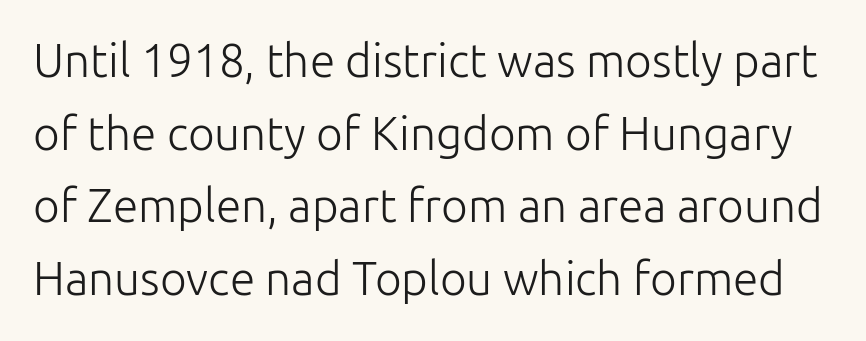
{"serif": "no", "italic": "no", "bold": "no", "weight": "light", "width": "normal", "stroke_contrast": "low", "x_height": "medium", "monospaced": "no", "underline": "no", "line_spacing": "normal", "line_spacing_ratio": 1.58, "letter_spacing": "normal", "letter_spacing_em": 0.0, "glyph_px": 46}
